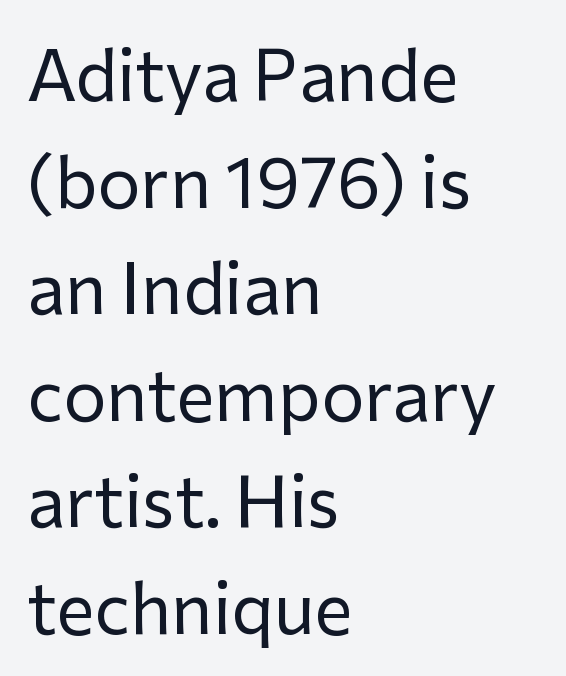
The type family on display is of the sans-serif kind. A typesetter would call this proportional, since set widths differ per character. There is no visible air inserted between adjacent glyphs. In terms of posture, this sample is upright. Alignment: flush left. Only glyphs here, with clear space below each row.
